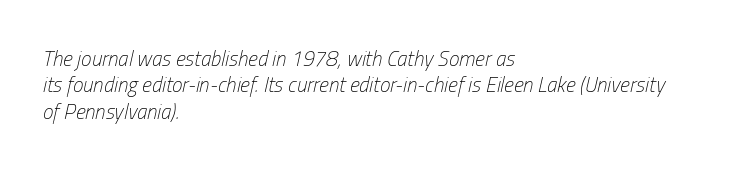
Inter-character spacing is left at the font's built-in metrics. Reading down the block, your eye returns to a fixed left position each line. Any mark beneath the type? The region is blank. Is the stroke heavy? The answer is a plain regular-or-lighter.
